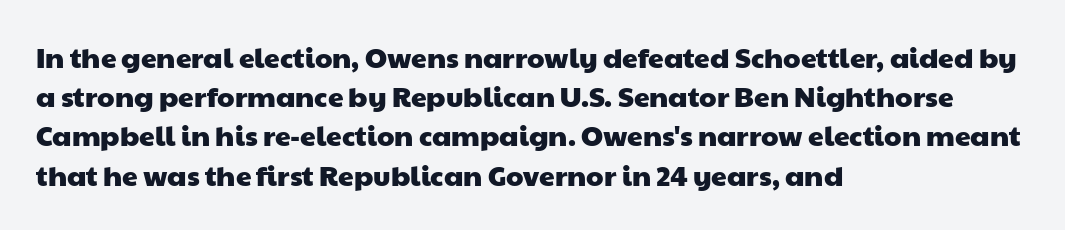
{"serif": "no", "width": "wide", "stroke_contrast": "low", "x_height": "medium", "monospaced": "no", "underline": "no", "align": "left", "line_spacing": "normal", "line_spacing_ratio": 1.4, "letter_spacing": "normal", "letter_spacing_em": 0.0, "glyph_px": 28}
